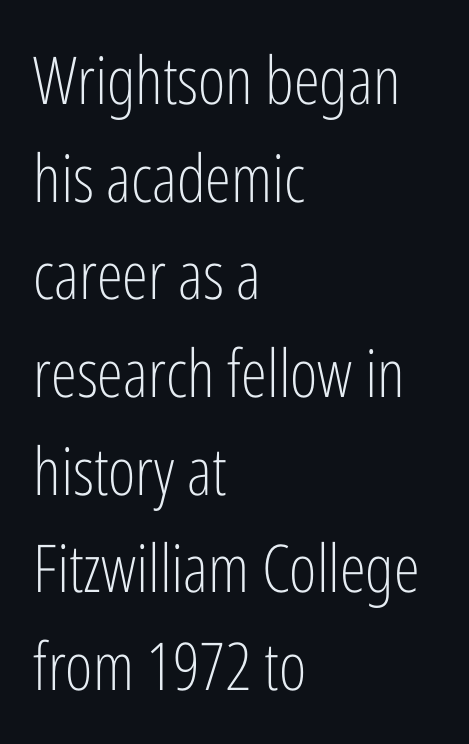
The image shows 66 px light, condensed sans-serif type, upright; set left-aligned, normal line spacing (1.48x), normal letter spacing, not underlined; low stroke contrast and a medium x-height.
